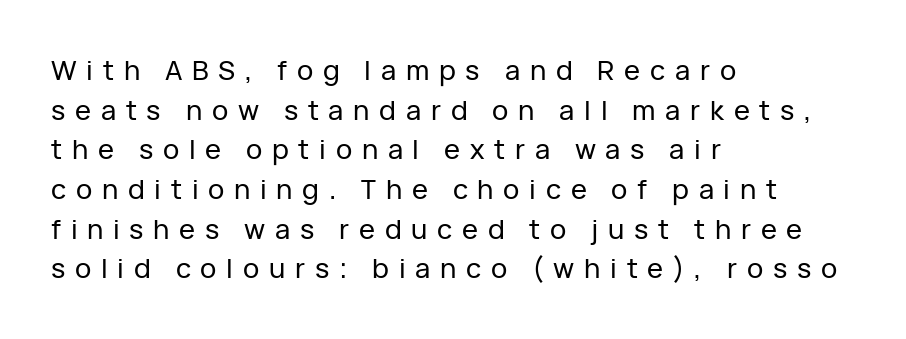
The image shows 27 px text type, upright; set left-aligned, normal line spacing (1.47x), unusually wide letter spacing (+0.36 em), not underlined.
